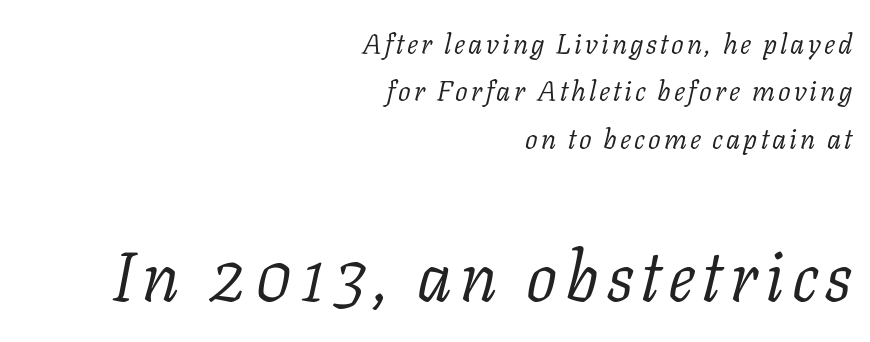
{"serif": "yes", "italic": "yes", "lean": "right", "slant_degrees": 11, "bold": "no", "weight": "light", "width": "normal", "stroke_contrast": "low", "x_height": "medium", "monospaced": "no", "underline": "no", "align": "right", "line_spacing": "normal", "line_spacing_ratio": 1.69, "larger_block": "second", "size_ratio": 2.46, "glyph_px": 69}
